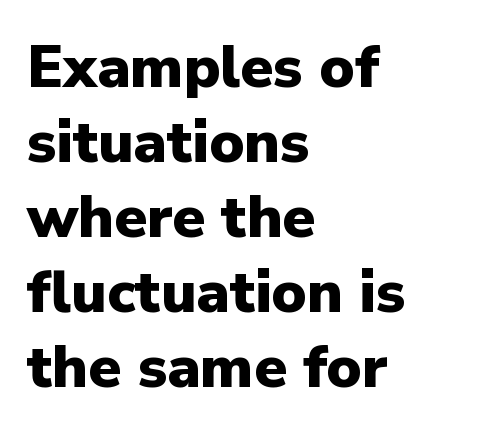
As a designer I'd log this as weight 700, bold. The face used here is rendered with its standard letterfit. These lines were composed using upright roman letters. Type without underlining. The typesetter chose a ragged-right arrangement here.
